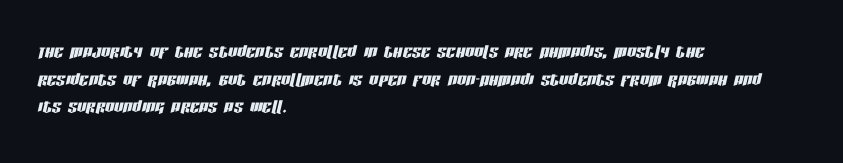
If you drew a line through each stem, it would be angled. Quick note: underline off. Each line starts at the same left margin while the right side varies. Nothing unusual about the tracking: characters are spaced as the font intends.
